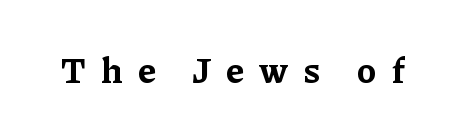
A clean baseline with only descenders dipping below it. Strong, thick strokes mark this as bold type. This sample has the flowing, uneven cadence of proportional lettering. A typesetter would call this heavily tracked-out type. Vertical strokes here are truly vertical. What kind of face is this? One with serifs.
